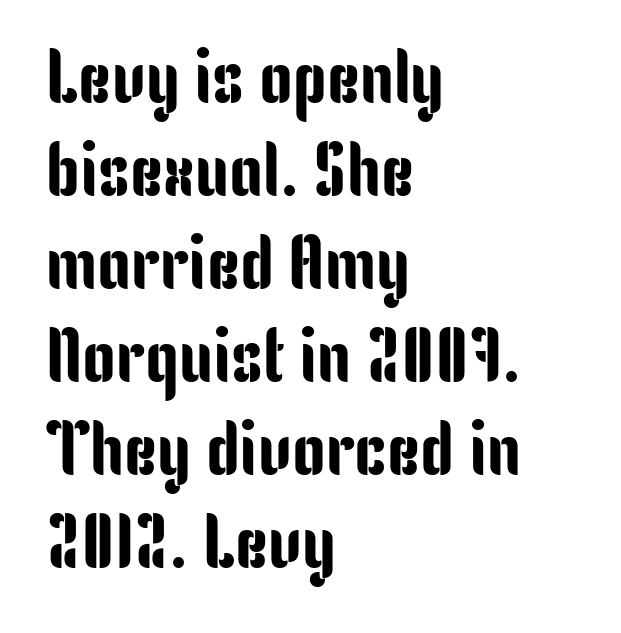
Q: Is the text italic (slanted)? A: No, it is upright.
Q: Is the typeface a serif or a sans-serif typeface? A: Sans-serif.
Q: Is the text underlined? A: No.
Q: How is the paragraph aligned? A: Left-aligned.
Q: Is the spacing between letters normal or unusually wide? A: Normal.
Q: Width (condensed, normal, or wide)? A: Condensed.
Q: Stroke contrast? A: Low.
Q: x-height? A: Medium.
Q: Monospaced? A: No.
